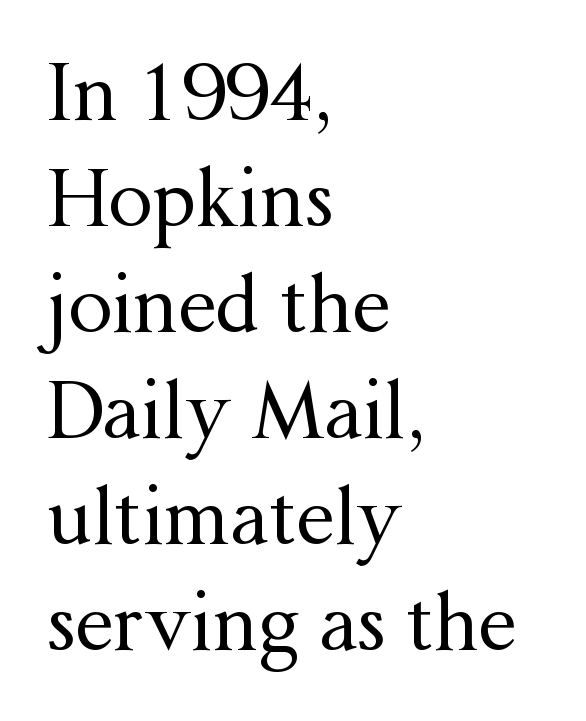
Q: Is the text bold? A: No.
Q: Is the text italic (slanted)? A: No, it is upright.
Q: Is the typeface a serif or a sans-serif typeface? A: Serif.
Q: Is the text underlined? A: No.
Q: How is the paragraph aligned? A: Left-aligned.
Q: Is the spacing between letters normal or unusually wide? A: Normal.
Q: Is the spacing between lines tight, normal or loose? A: Normal.
Q: Width (condensed, normal, or wide)? A: Normal.
Q: Stroke contrast? A: Medium.
Q: x-height? A: Medium.
Q: Monospaced? A: No.
